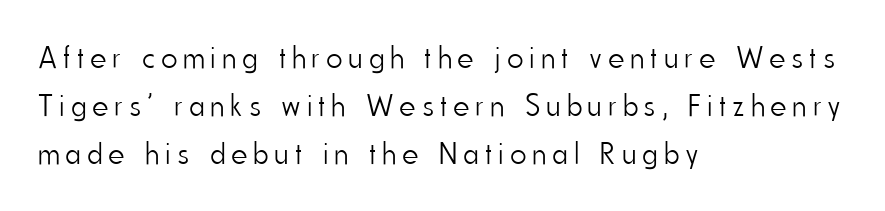
The image shows 31 px light, condensed sans-serif type, upright; set left-aligned, normal line spacing (1.55x), unusually wide letter spacing (+0.21 em), not underlined; low stroke contrast and a small x-height.
